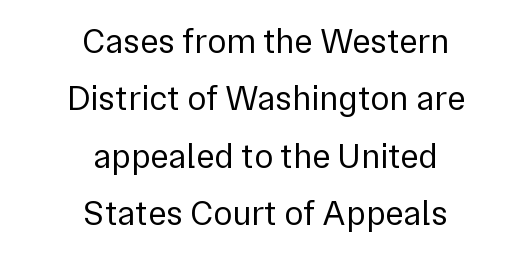
The text block is weighted toward neither margin, spreading evenly from the middle. Letterform terminals end flat and unadorned throughout the passage. Spacing verdict: proportional, widths tailored to each character. The gaps between neighbouring characters are ordinary and unremarkable.
